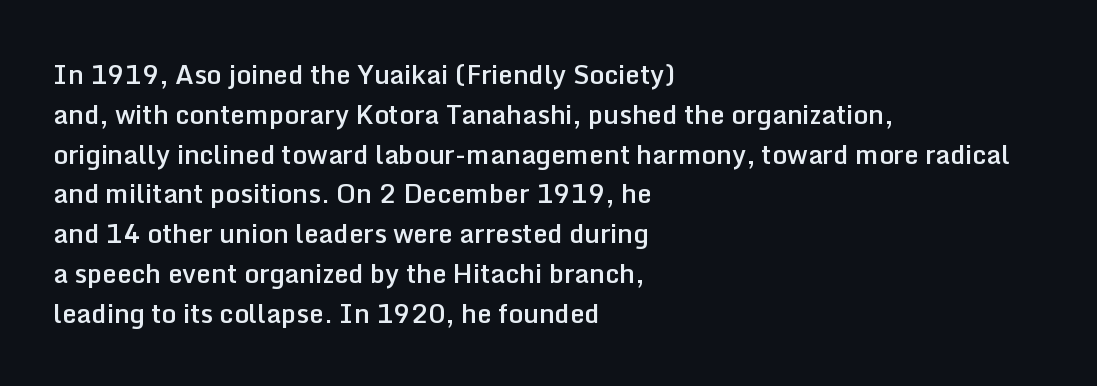
{"italic": "no", "bold": "semi", "underline": "no", "align": "left", "line_spacing": "normal", "line_spacing_ratio": 1.53, "letter_spacing": "normal", "letter_spacing_em": 0.0, "glyph_px": 26}
